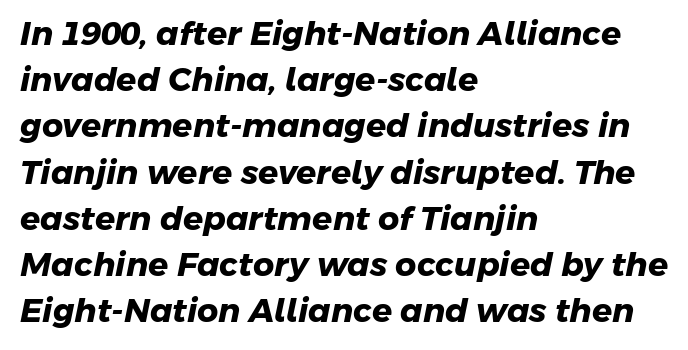
Left-aligned paragraph, ragged on the right. Each letter keeps its own natural width here, so spacing adapts to shape. Each letter's strokes conclude bluntly, with no projecting serifs. Honestly, the row spacing looks completely unremarkable. The glyphs are unaccompanied by any horizontal stroke below them. No extra tracking has been applied to these lines.
